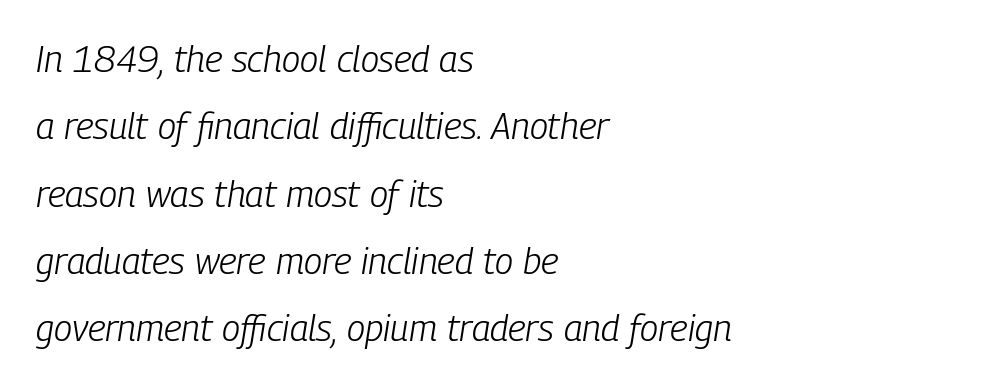
The compositor pushed each line to the left boundary. These lines were composed using italics. Think of a printed novel: that variable character pitch is what you see here. A quiet, ordinary-to-light weight characterises the typeface.
